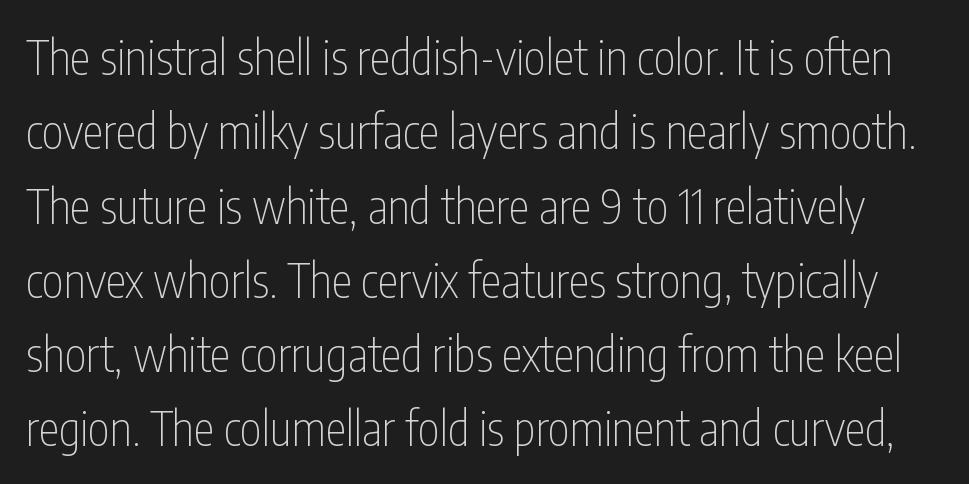
Posture: upright roman. Nothing heavy about these letters — not bold at all. Serif or sans? Sans — the stroke terminals are bare. Each word holds together tightly as a unit, with standard inter-letter gaps. The leading is moderate, giving the passage an even texture.
